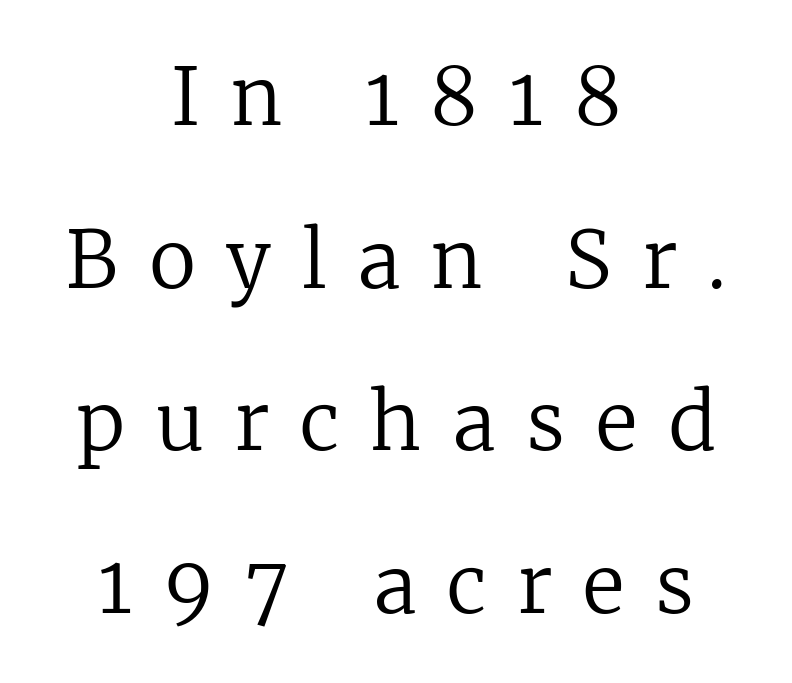
Q: Is the text bold? A: No.
Q: Is the text italic (slanted)? A: No, it is upright.
Q: Is the typeface a serif or a sans-serif typeface? A: Serif.
Q: Is the text underlined? A: No.
Q: How is the paragraph aligned? A: Centered.
Q: Is the spacing between letters normal or unusually wide? A: Unusually wide.
Q: Is the spacing between lines tight, normal or loose? A: Loose.
Q: Width (condensed, normal, or wide)? A: Normal.
Q: Stroke contrast? A: Low.
Q: x-height? A: Medium.
Q: Monospaced? A: No.
